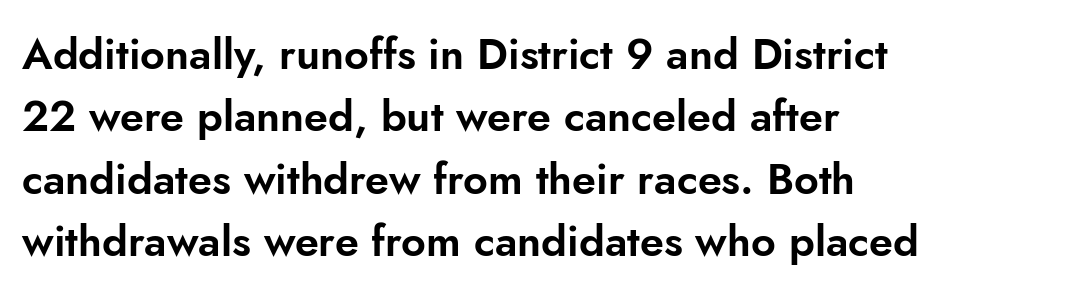
Q: Is the text italic (slanted)? A: No, it is upright.
Q: Is the typeface a serif or a sans-serif typeface? A: Sans-serif.
Q: Is the text underlined? A: No.
Q: How is the paragraph aligned? A: Left-aligned.
Q: Is the spacing between letters normal or unusually wide? A: Normal.
Q: Is the spacing between lines tight, normal or loose? A: Normal.
Q: Width (condensed, normal, or wide)? A: Normal.
Q: Stroke contrast? A: Low.
Q: x-height? A: Small.
Q: Monospaced? A: No.
